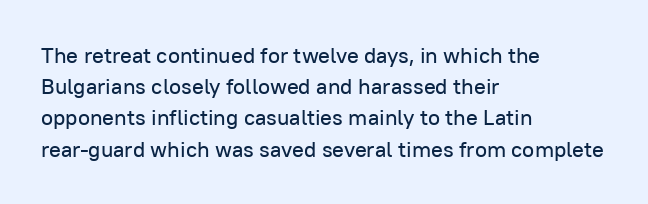
The image shows 22 px text type, upright; set left-aligned, normal line spacing (1.42x), normal letter spacing, not underlined.
